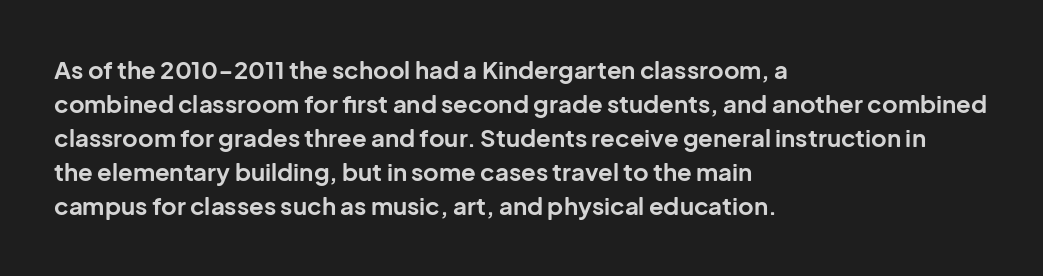
Q: Is the text bold? A: Yes.
Q: Is the text italic (slanted)? A: No, it is upright.
Q: Is the text underlined? A: No.
Q: How is the paragraph aligned? A: Left-aligned.
Q: Is the spacing between letters normal or unusually wide? A: Normal.
Q: Is the spacing between lines tight, normal or loose? A: Normal.
